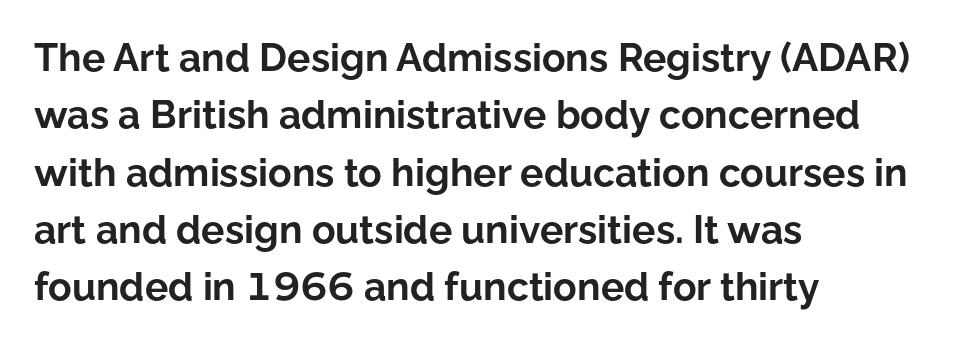
A clean baseline with only descenders dipping below it. Between one letter and the next there's only the usual sliver of space. Heft: maximum for text — a bold. Leading: standard.
